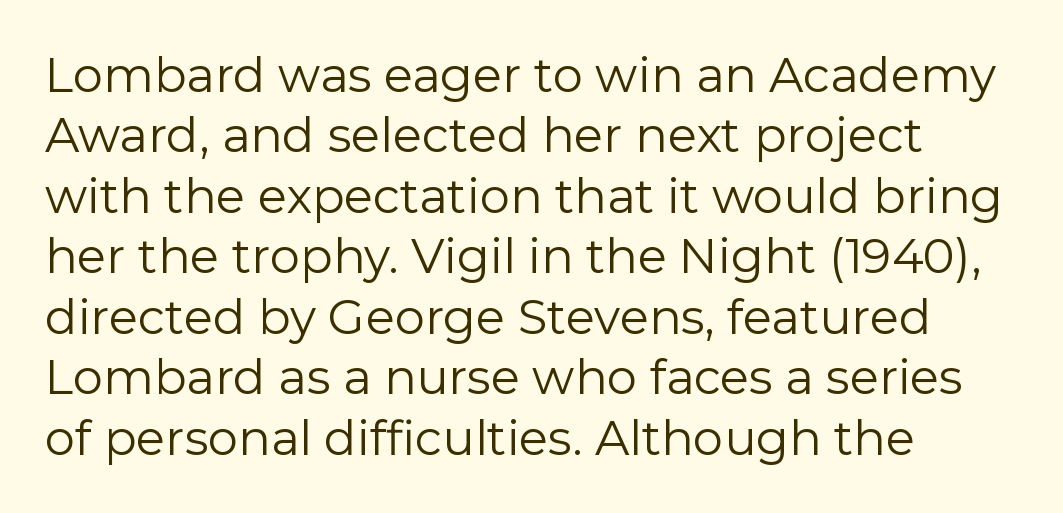
The image shows 48 px regular-weight sans-serif type, upright; set left-aligned, normal line spacing (1.26x), normal letter spacing, not underlined; low stroke contrast and a medium x-height.
